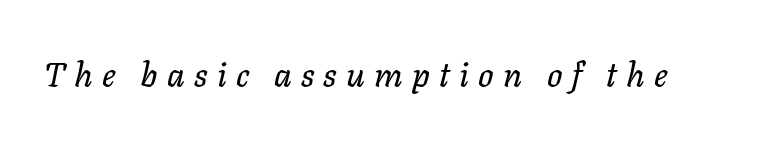
{"italic": "yes", "lean": "right", "slant_degrees": 11, "width": "normal", "stroke_contrast": "low", "x_height": "medium", "monospaced": "no", "underline": "no", "letter_spacing": "wide", "letter_spacing_em": 0.27, "glyph_px": 34}
